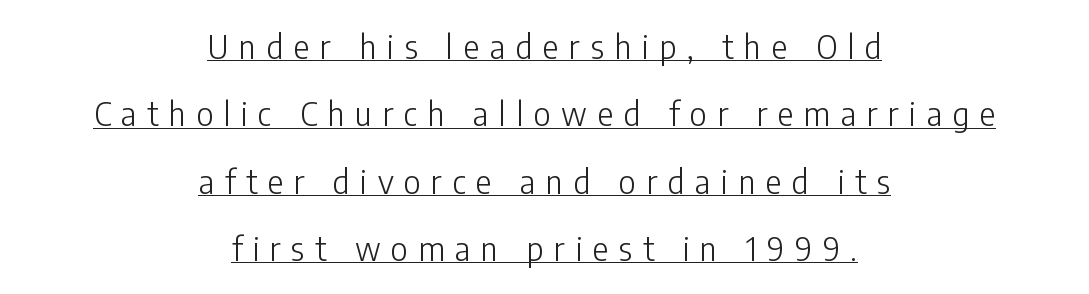
{"serif": "no", "italic": "no", "bold": "no", "weight": "light", "width": "condensed", "stroke_contrast": "low", "x_height": "medium", "monospaced": "no", "underline": "yes", "align": "center", "line_spacing": "loose", "line_spacing_ratio": 2.04, "letter_spacing": "wide", "letter_spacing_em": 0.32, "glyph_px": 33}
